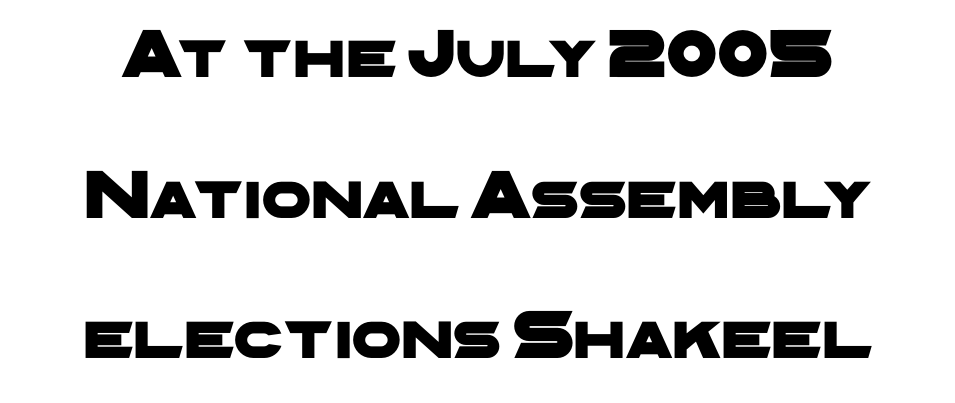
{"serif": "no", "width": "wide", "stroke_contrast": "low", "x_height": "medium", "monospaced": "no", "underline": "no", "line_spacing": "loose", "line_spacing_ratio": 2.01, "letter_spacing": "normal", "letter_spacing_em": 0.0, "glyph_px": 70}
